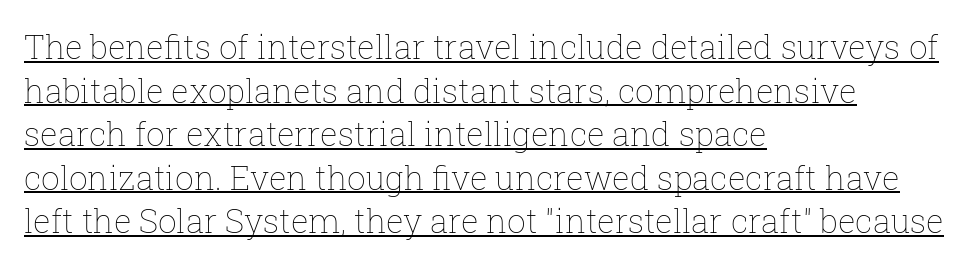
The image shows 33 px thin type, upright; set left-aligned, normal line spacing (1.32x), normal letter spacing, underlined; low stroke contrast and a medium x-height.
